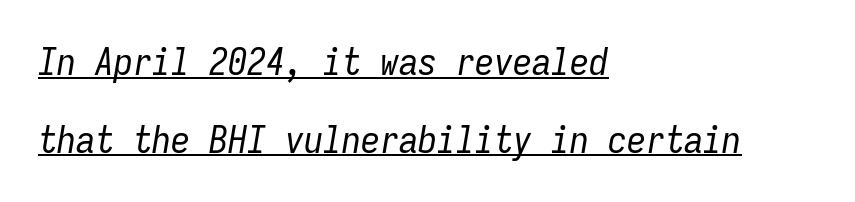
The image shows 38 px regular-weight, condensed type, italic (leaning right), monospaced; set left-aligned, loose line spacing (2.04x), normal letter spacing, underlined; low stroke contrast and a medium x-height.
